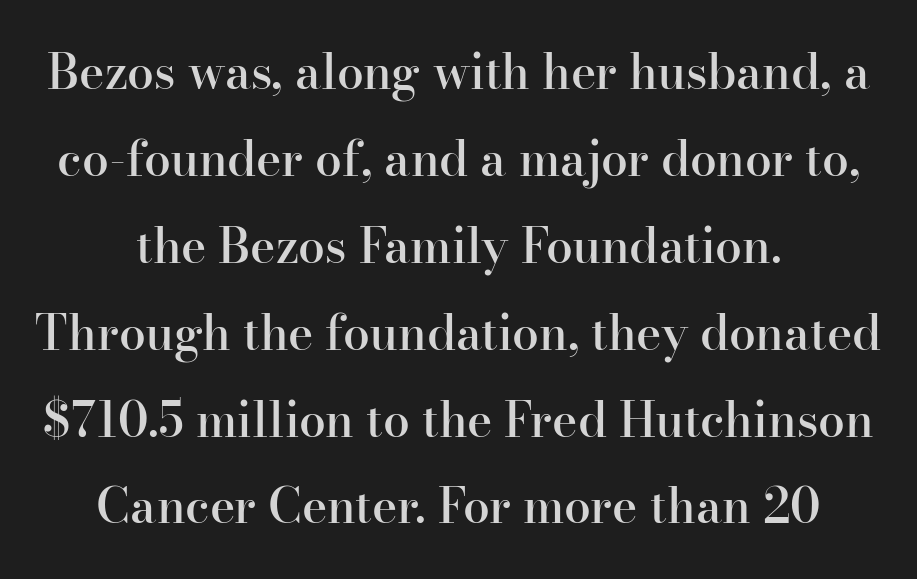
{"serif": "yes", "italic": "no", "bold": "semi", "weight": "semibold", "width": "normal", "stroke_contrast": "high", "x_height": "small", "monospaced": "no", "underline": "no", "align": "center", "line_spacing_ratio": 1.81, "letter_spacing": "normal", "letter_spacing_em": 0.0, "glyph_px": 48}
